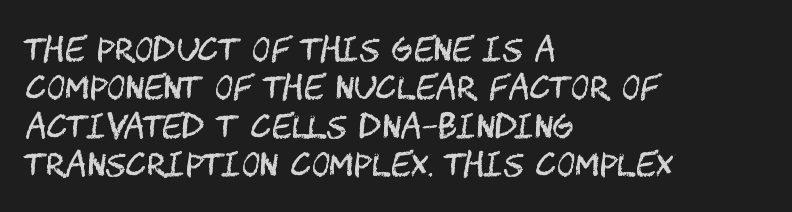
Q: Is the text bold? A: No.
Q: Is the text italic (slanted)? A: No, it is upright.
Q: Is the typeface a serif or a sans-serif typeface? A: Sans-serif.
Q: Is the text underlined? A: No.
Q: How is the paragraph aligned? A: Left-aligned.
Q: Is the spacing between letters normal or unusually wide? A: Normal.
Q: Width (condensed, normal, or wide)? A: Condensed.
Q: Stroke contrast? A: Medium.
Q: x-height? A: Large.
